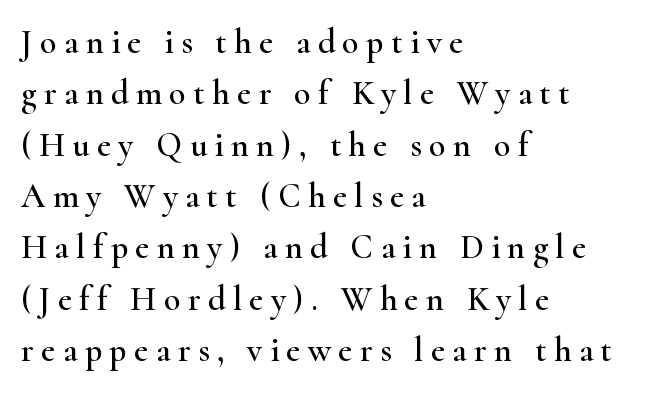
Q: Is the text italic (slanted)? A: No, it is upright.
Q: Is the typeface a serif or a sans-serif typeface? A: Serif.
Q: Is the text underlined? A: No.
Q: How is the paragraph aligned? A: Left-aligned.
Q: Is the spacing between letters normal or unusually wide? A: Unusually wide.
Q: Is the spacing between lines tight, normal or loose? A: Normal.
Q: Width (condensed, normal, or wide)? A: Wide.
Q: Stroke contrast? A: High.
Q: x-height? A: Small.
Q: Monospaced? A: No.
